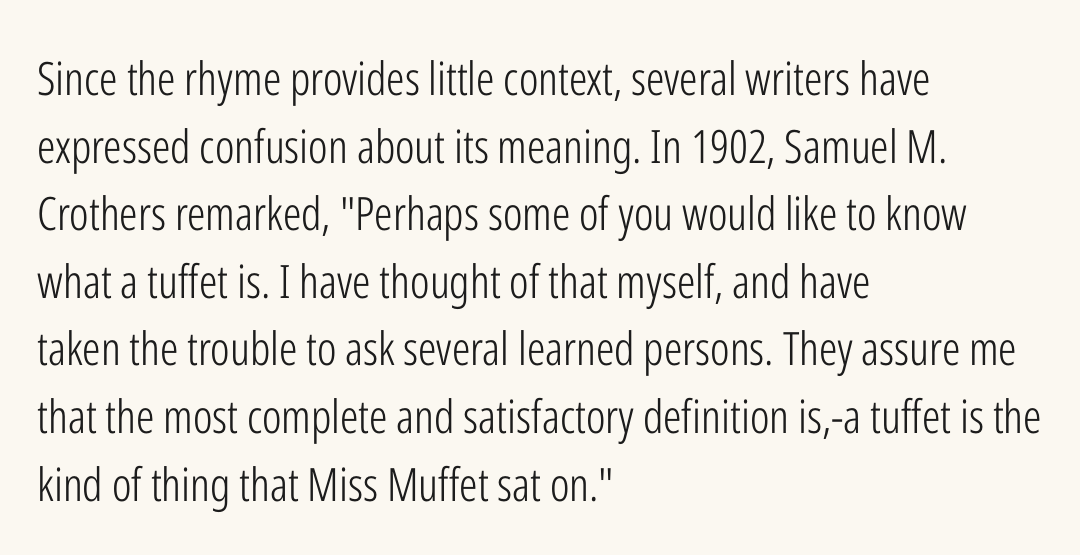
Left-aligned paragraph, ragged on the right. The letterforms sit shoulder to shoulder at normal distance. Character widths vary here, with narrow letters taking less room than wide ones. The strokes are not fattened; the text isn't bold. Regular leading.
